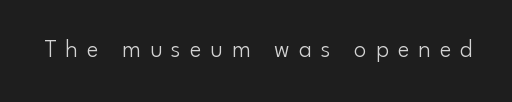
Q: Is the text bold? A: No.
Q: Is the text italic (slanted)? A: No, it is upright.
Q: Is the text underlined? A: No.
Q: Is the spacing between letters normal or unusually wide? A: Unusually wide.
